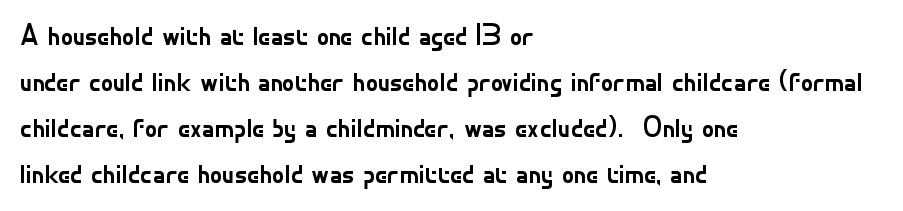
The image shows 30 px regular-weight sans-serif type, upright; set left-aligned, normal line spacing (1.53x), normal letter spacing, not underlined; low stroke contrast and a small x-height.
